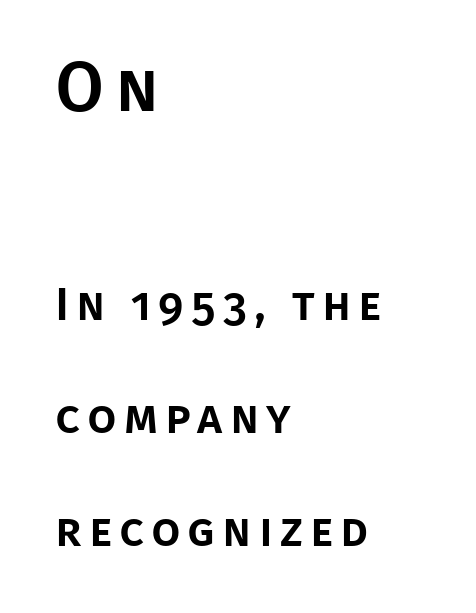
The specimen reads as upright at a glance. The letters in the upper block stand taller than those in the block below. A sans-serif font was chosen for this passage. Does the copy run flush right? No — it runs flush left. The face used here is proportionally spaced, like ordinary book or web type. The rendering uses a large line-height, opening up the rows.
